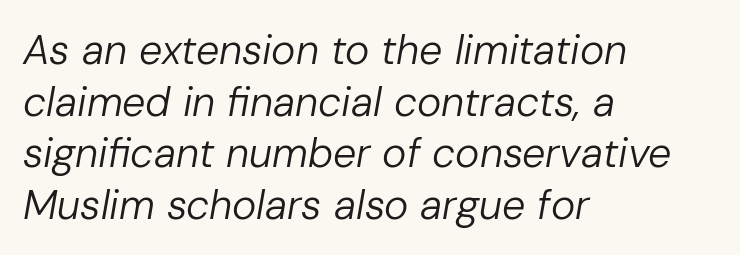
{"italic": "yes", "lean": "right", "slant_degrees": 10, "bold": "no", "weight": "regular", "width": "normal", "stroke_contrast": "low", "x_height": "medium", "monospaced": "no", "underline": "no", "align": "left", "line_spacing": "normal", "line_spacing_ratio": 1.26, "letter_spacing": "normal", "letter_spacing_em": 0.0, "glyph_px": 41}
